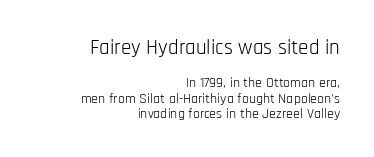
A clean baseline with only descenders dipping below it. Size hierarchy here favors the leading block over the trailing one. Words appear dense and cohesive because spacing is normal. This is roman type, the default non-slanted kind. Compared with typical paragraphs, the rows here are closer together.
